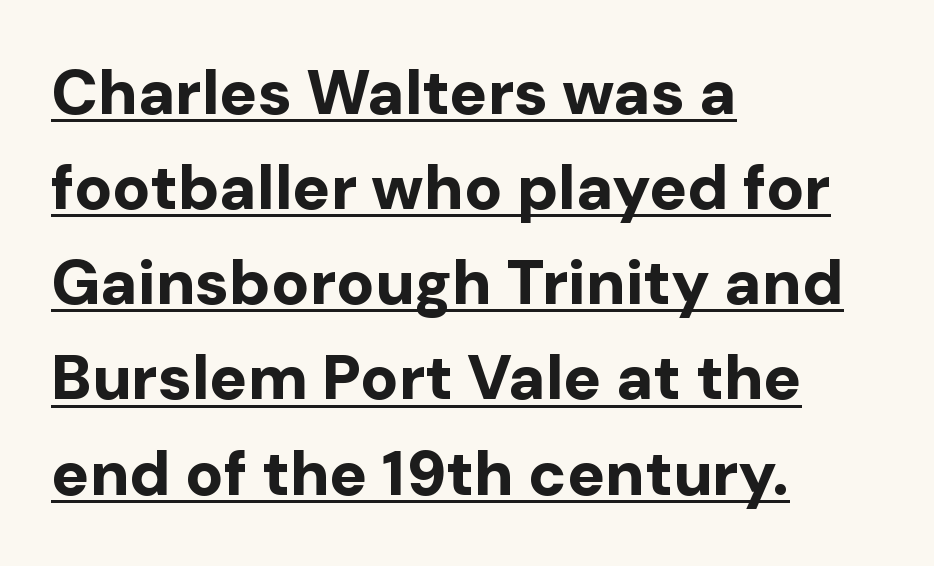
Q: Is the text bold? A: Yes.
Q: Is the text italic (slanted)? A: No, it is upright.
Q: Is the typeface a serif or a sans-serif typeface? A: Sans-serif.
Q: Is the text underlined? A: Yes.
Q: How is the paragraph aligned? A: Left-aligned.
Q: Is the spacing between letters normal or unusually wide? A: Normal.
Q: Is the spacing between lines tight, normal or loose? A: Normal.
Q: Width (condensed, normal, or wide)? A: Normal.
Q: Stroke contrast? A: Low.
Q: x-height? A: Medium.
Q: Monospaced? A: No.
